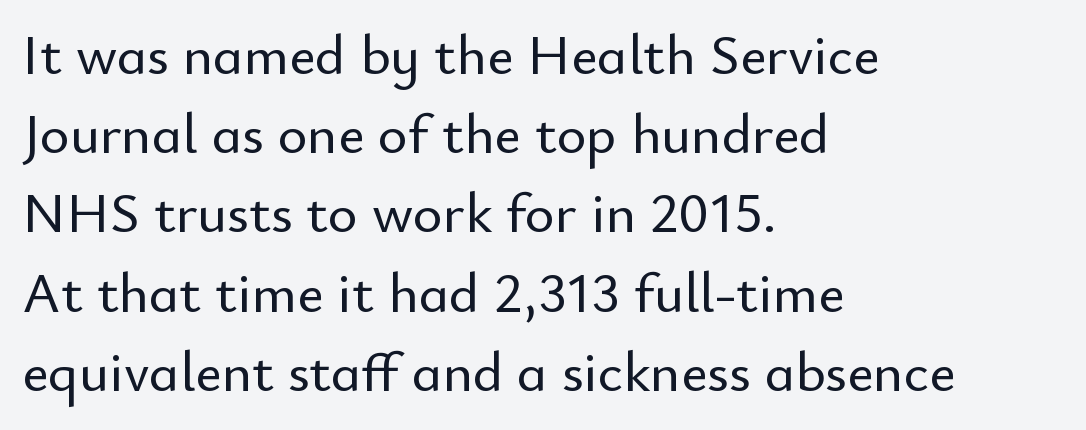
{"serif": "no", "italic": "no", "width": "normal", "stroke_contrast": "low", "x_height": "small", "monospaced": "no", "underline": "no", "align": "left", "line_spacing": "normal", "line_spacing_ratio": 1.39, "letter_spacing": "normal", "letter_spacing_em": 0.0, "glyph_px": 57}
